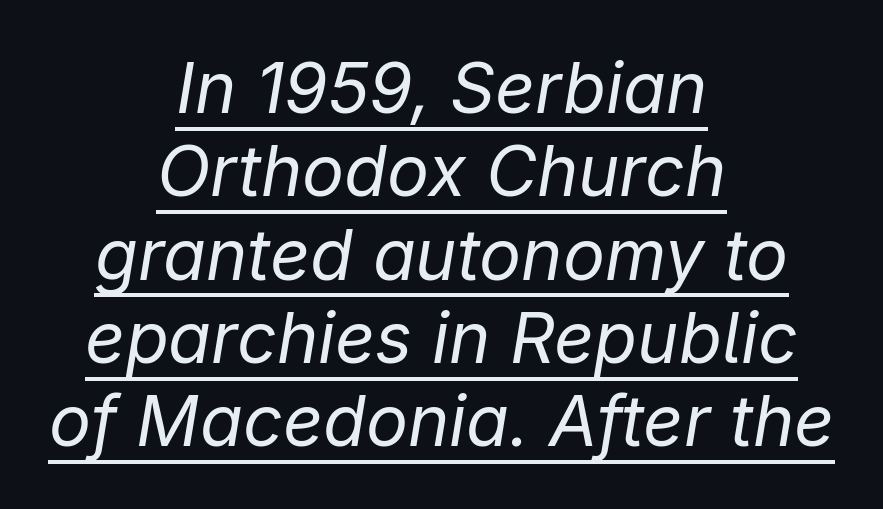
The image shows 70 px regular-weight type, italic (leaning right); set centered, line spacing 1.19x, normal letter spacing, underlined; low stroke contrast and a medium x-height.
